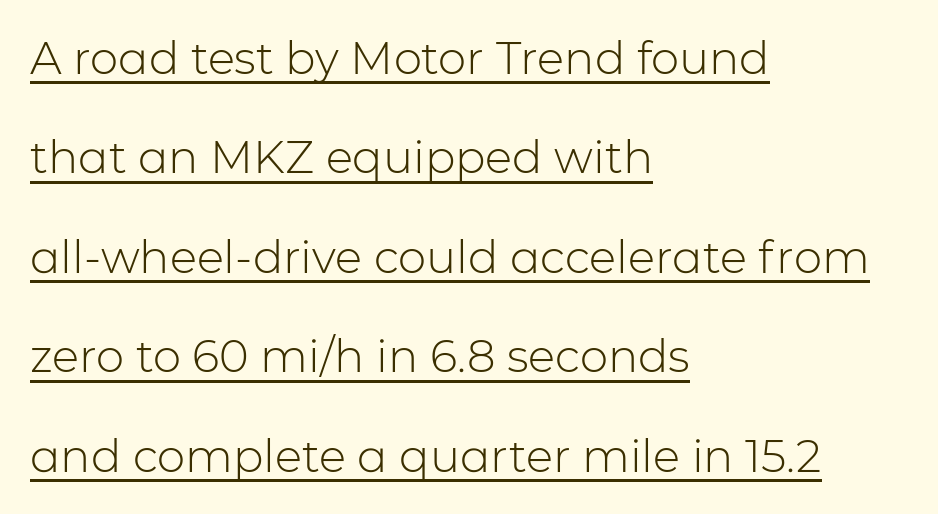
{"serif": "no", "italic": "no", "bold": "no", "weight": "light", "width": "normal", "stroke_contrast": "low", "x_height": "medium", "monospaced": "no", "underline": "yes", "align": "left", "line_spacing": "loose", "line_spacing_ratio": 2.21, "letter_spacing": "normal", "letter_spacing_em": 0.0, "glyph_px": 45}
